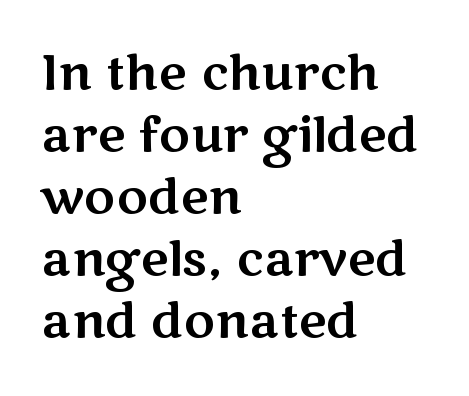
Default kerning and tracking; the words read as compact shapes. The passage is arranged the way most books set body copy — flush left. In terms of leading, this rendering sits right in the middle. Unlike italic type, these characters show no tilt at all.
